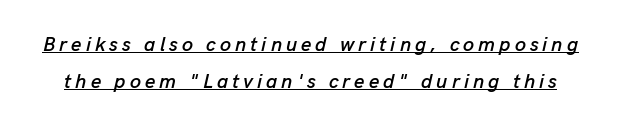
The typesetter has applied underlining to the passage shown. Display-style spreading of the glyphs; the letterfit is very open. The font's italic variant was chosen for this text.
